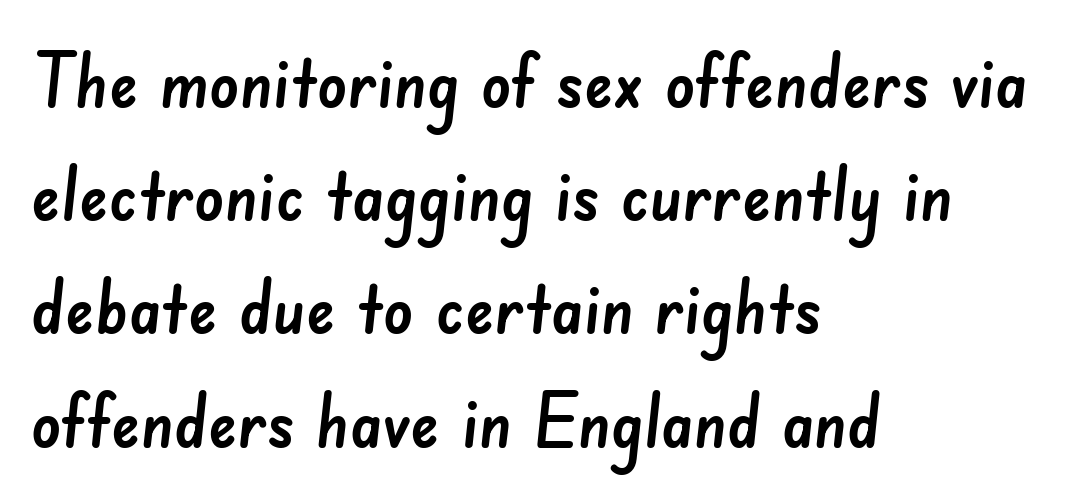
The image shows 74 px sans-serif type; set left-aligned, normal line spacing (1.53x), normal letter spacing, not underlined; low stroke contrast and a small x-height.
